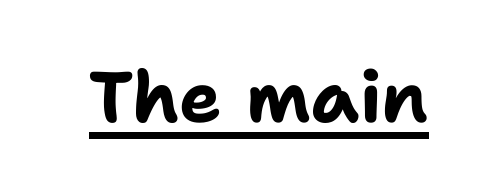
The image shows 71 px bold sans-serif type, upright; set normal letter spacing, underlined; low stroke contrast and a medium x-height.
